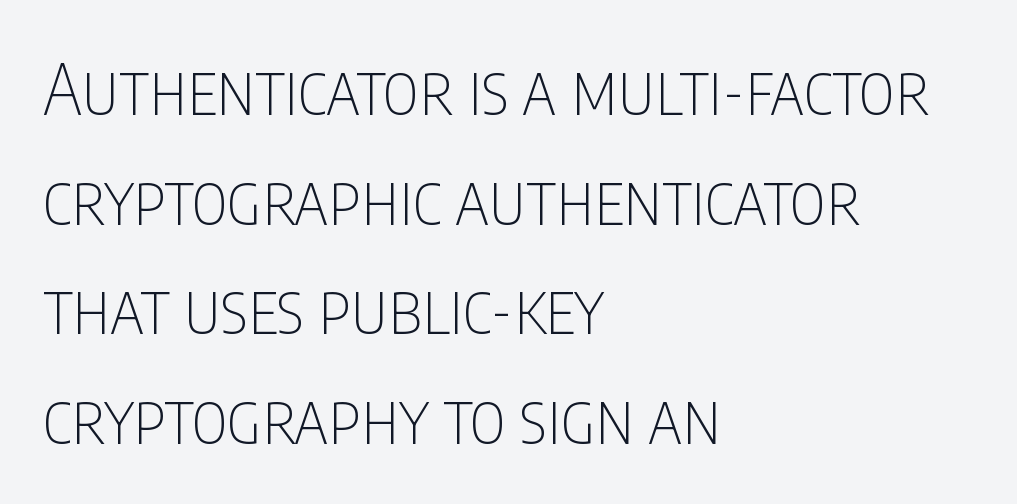
Q: Is the text bold? A: No.
Q: Is the text italic (slanted)? A: No, it is upright.
Q: Is the typeface a serif or a sans-serif typeface? A: Sans-serif.
Q: Is the text underlined? A: No.
Q: How is the paragraph aligned? A: Left-aligned.
Q: Is the spacing between letters normal or unusually wide? A: Normal.
Q: Is the spacing between lines tight, normal or loose? A: Normal.
Q: Width (condensed, normal, or wide)? A: Condensed.
Q: Stroke contrast? A: Low.
Q: x-height? A: Large.
Q: Monospaced? A: No.
